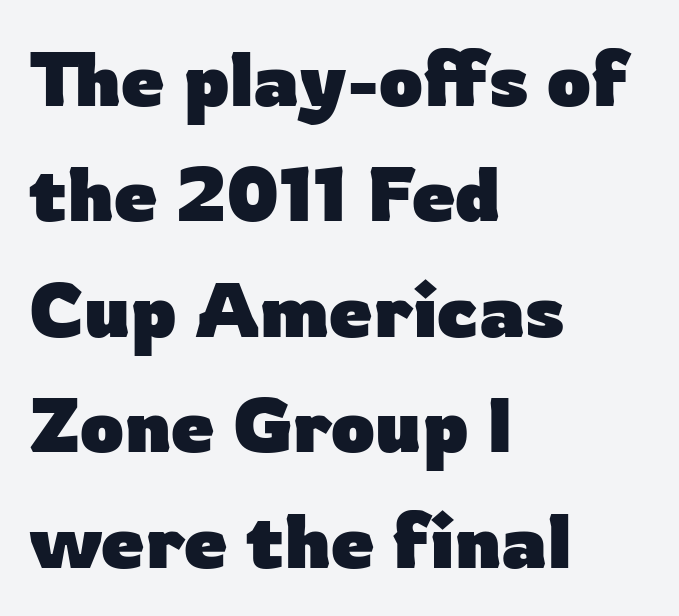
The image shows 77 px heavy sans-serif type, upright; set left-aligned, normal line spacing (1.5x), normal letter spacing, not underlined; low stroke contrast and a medium x-height.
